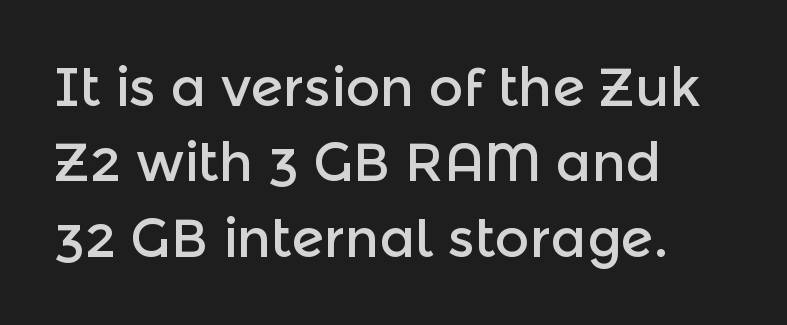
{"serif": "no", "italic": "no", "width": "normal", "x_height": "medium", "monospaced": "no", "underline": "no", "align": "left", "line_spacing": "normal", "line_spacing_ratio": 1.42, "letter_spacing": "normal", "letter_spacing_em": 0.0, "glyph_px": 53}
